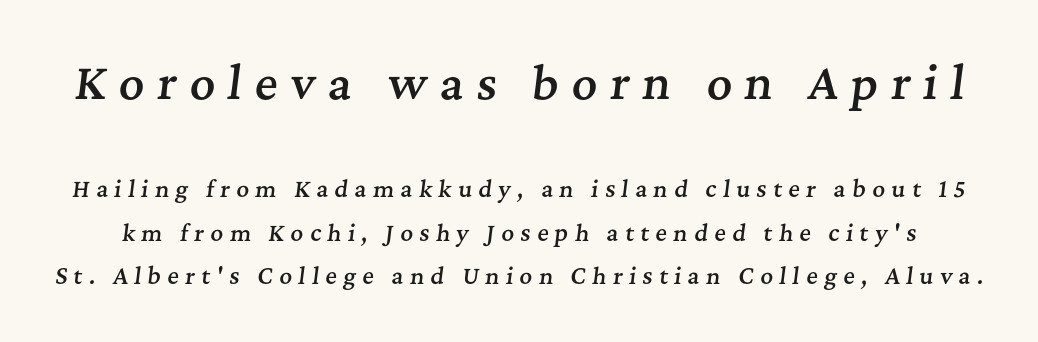
The image shows 44 px semibold serif type, italic (leaning right); set loose line spacing (1.96x), unusually wide letter spacing (+0.29 em), not underlined; the first (top) block is 2.0x larger; medium stroke contrast and a medium x-height.
